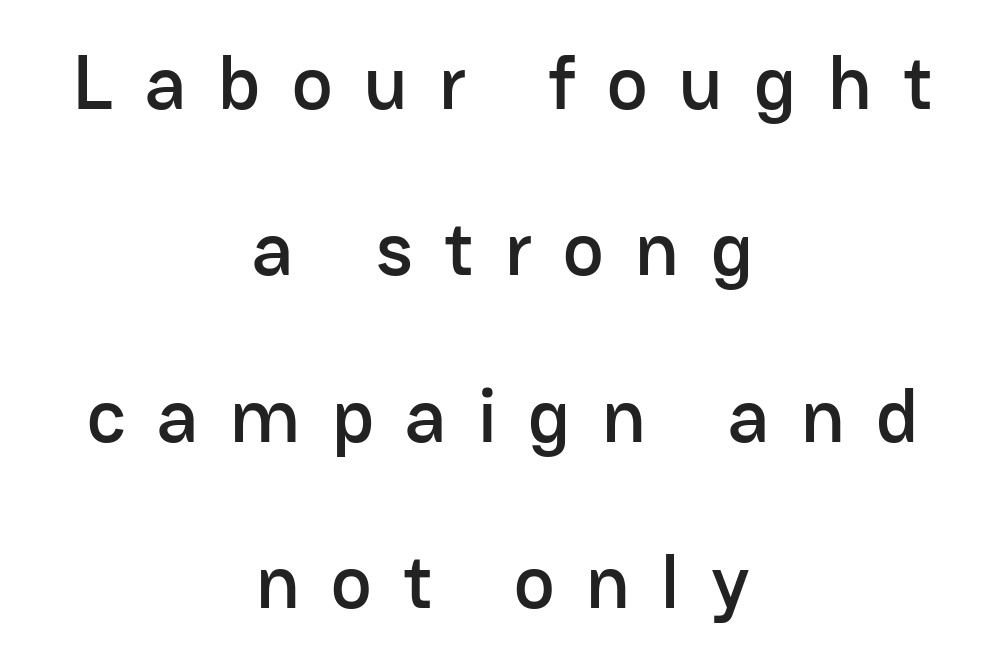
{"serif": "no", "italic": "no", "width": "normal", "stroke_contrast": "low", "x_height": "medium", "monospaced": "no", "underline": "no", "align": "center", "line_spacing": "loose", "line_spacing_ratio": 2.16, "letter_spacing": "wide", "letter_spacing_em": 0.41, "glyph_px": 77}
